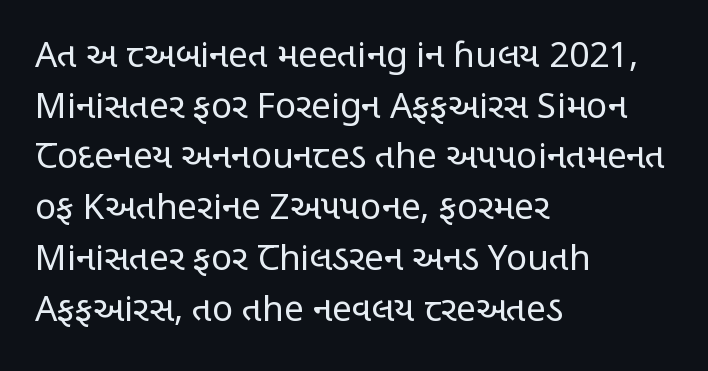
The letters advance in unequal steps, a hallmark of proportional type. The face used here is rendered with its standard letterfit. A typesetter would label this face a sans. Is there much room between lines? A standard amount, neither cramped nor airy. Where is the straight margin? On the left.
